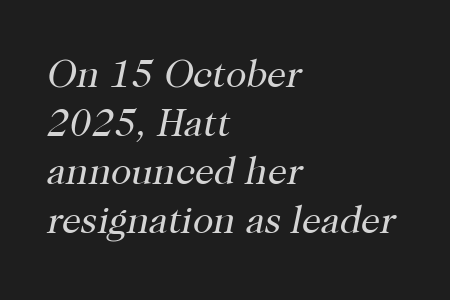
Is there much room between lines? A standard amount, neither cramped nor airy. Looking at the ascenders, they clearly lean. Do the characters align in a grid? No, the font is proportional. Serif or sans? Serif — the stroke terminals have little feet. Each word holds together tightly as a unit, with standard inter-letter gaps.
